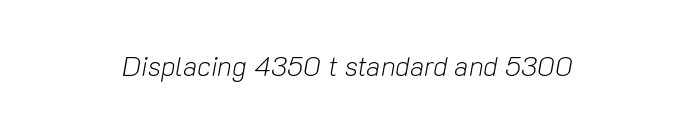
Q: Is the text bold? A: No.
Q: Is the text italic (slanted)? A: Yes, it leans right by about 10 degrees.
Q: Is the text underlined? A: No.
Q: Is the spacing between letters normal or unusually wide? A: Normal.
